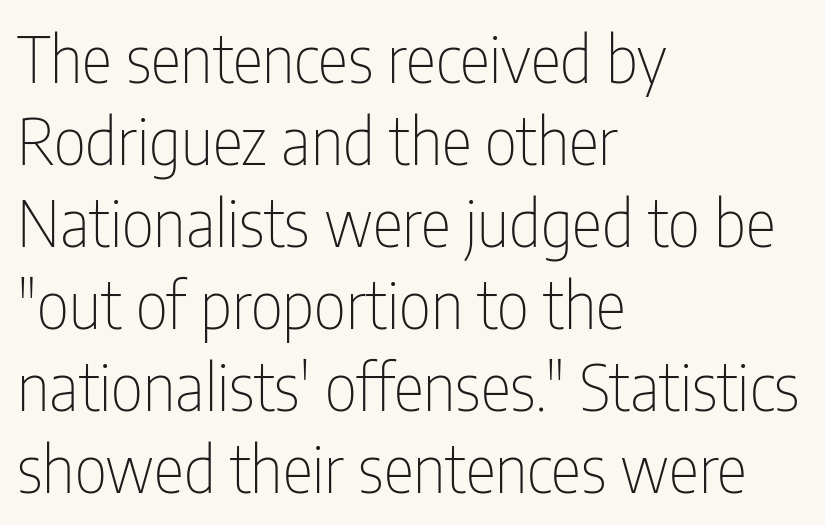
The image shows 64 px thin, condensed sans-serif type, upright; set left-aligned, normal line spacing (1.28x), normal letter spacing, not underlined; low stroke contrast and a medium x-height.
